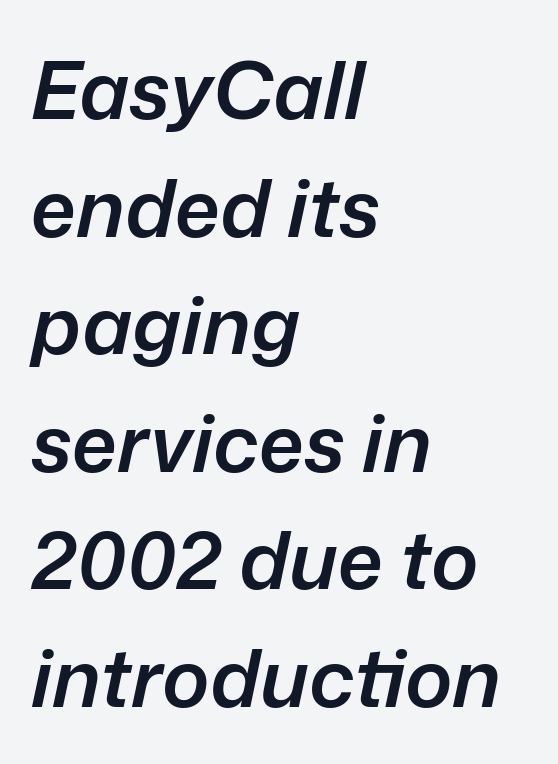
The image shows 80 px semibold type, italic (leaning right); set left-aligned, normal line spacing (1.47x), normal letter spacing, not underlined; low stroke contrast and a medium x-height.
